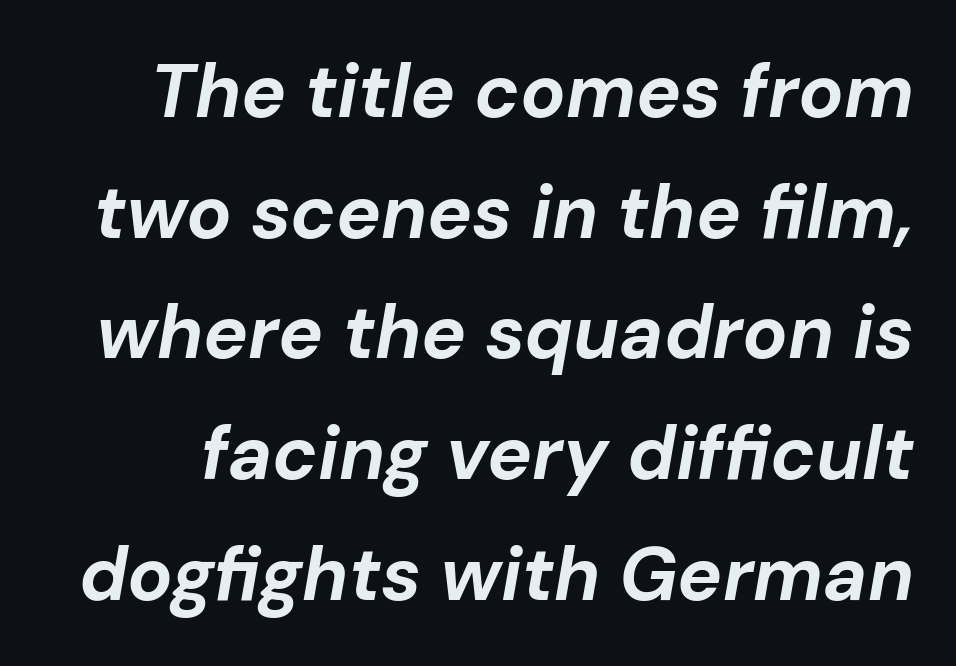
Q: Is the text bold? A: Yes.
Q: Is the text italic (slanted)? A: Yes, it leans right by about 10 degrees.
Q: Is the text underlined? A: No.
Q: Is the spacing between letters normal or unusually wide? A: Normal.
Q: Is the spacing between lines tight, normal or loose? A: Normal.
Q: Width (condensed, normal, or wide)? A: Normal.
Q: Stroke contrast? A: Low.
Q: x-height? A: Medium.
Q: Monospaced? A: No.
